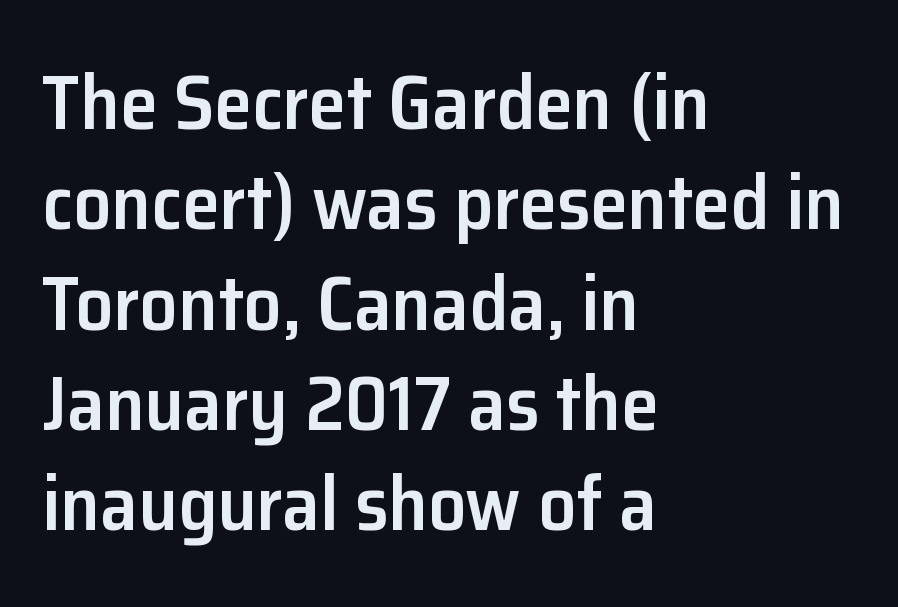
The image shows 76 px semibold sans-serif type, upright; set left-aligned, normal line spacing (1.32x), normal letter spacing, not underlined; low stroke contrast and a medium x-height.
